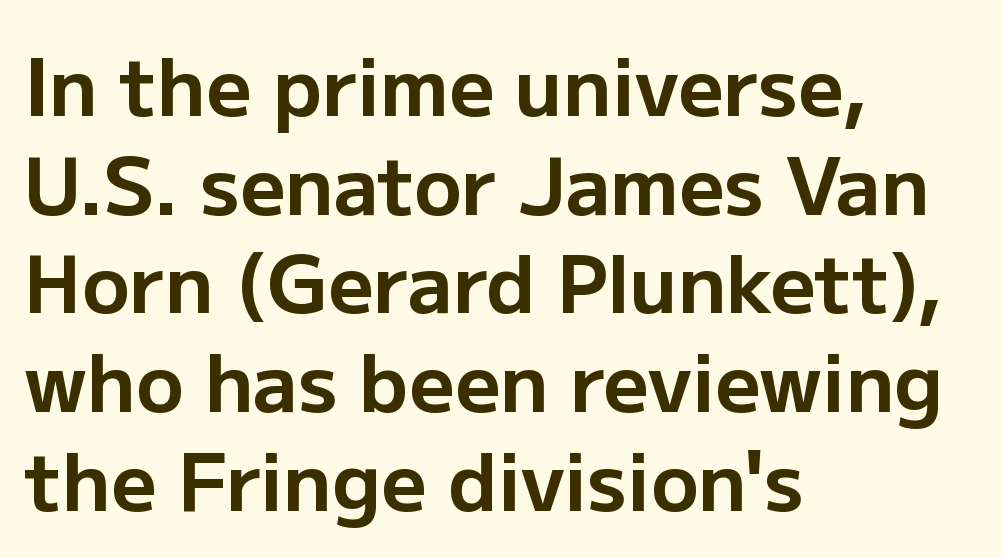
The image shows 79 px bold sans-serif type, upright; set left-aligned, normal line spacing (1.25x), normal letter spacing, not underlined; low stroke contrast and a medium x-height.
